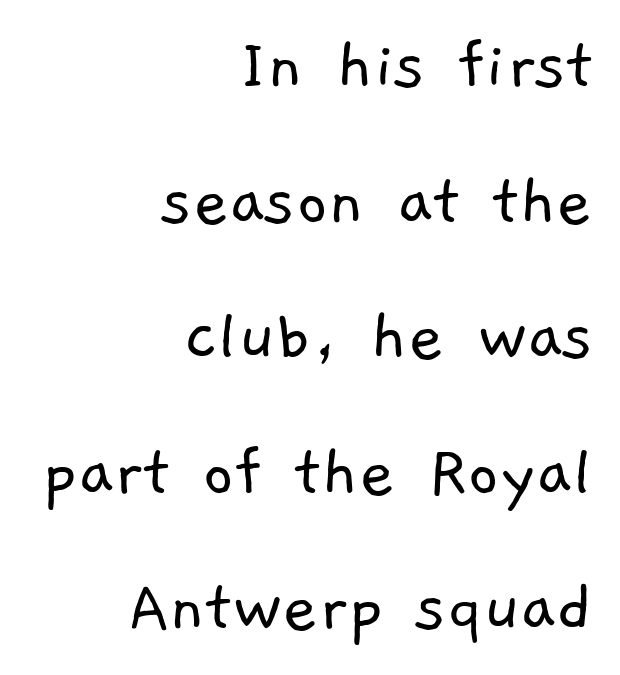
{"serif": "no", "bold": "no", "weight": "light", "width": "normal", "stroke_contrast": "low", "x_height": "medium", "monospaced": "no", "underline": "no", "align": "right", "line_spacing_ratio": 1.76, "letter_spacing": "normal", "letter_spacing_em": 0.0, "glyph_px": 77}
